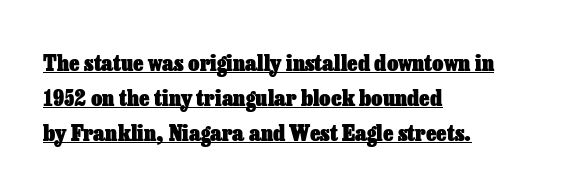
Q: Is the text bold? A: Yes.
Q: Is the text italic (slanted)? A: No, it is upright.
Q: Is the text underlined? A: Yes.
Q: How is the paragraph aligned? A: Left-aligned.
Q: Is the spacing between letters normal or unusually wide? A: Normal.
Q: Is the spacing between lines tight, normal or loose? A: Normal.
